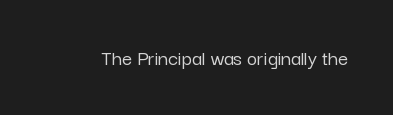
Q: Is the text italic (slanted)? A: No, it is upright.
Q: Is the text underlined? A: No.
Q: Is the spacing between letters normal or unusually wide? A: Normal.
